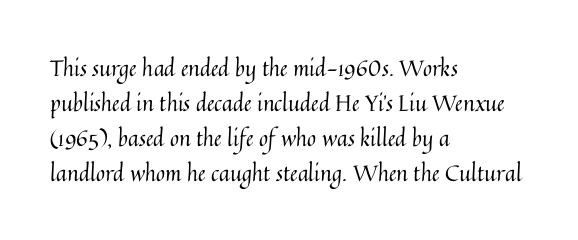
{"bold": "no", "underline": "no", "align": "left", "line_spacing": "normal", "line_spacing_ratio": 1.59, "letter_spacing": "normal", "letter_spacing_em": 0.0, "glyph_px": 22}
